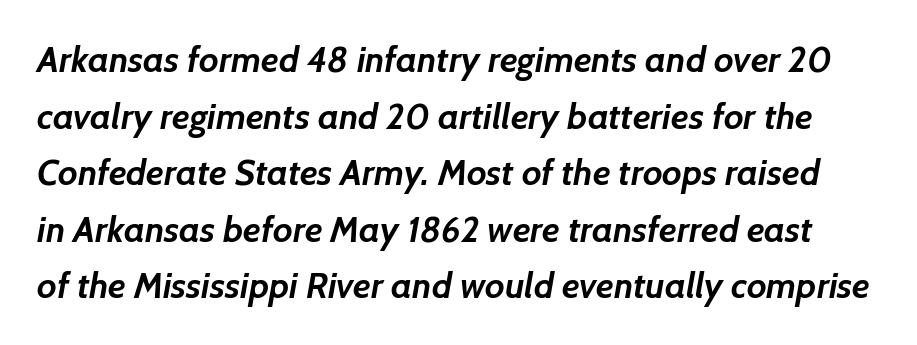
The image shows 36 px semibold sans-serif type; set normal line spacing (1.57x), normal letter spacing, not underlined; low stroke contrast and a medium x-height.
